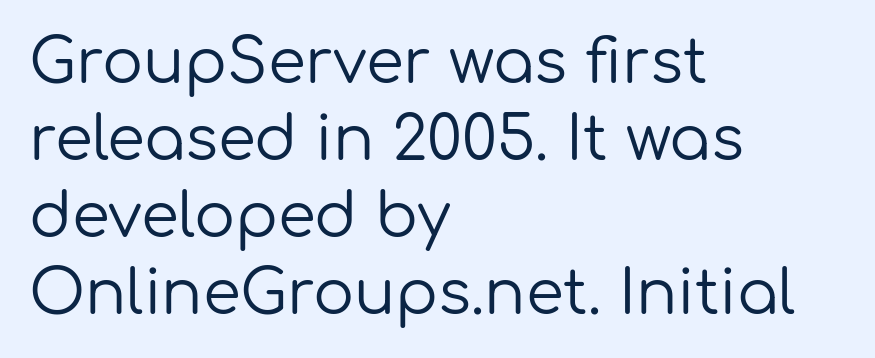
{"serif": "no", "italic": "no", "bold": "no", "weight": "regular", "width": "normal", "stroke_contrast": "low", "x_height": "medium", "monospaced": "no", "underline": "no", "align": "left", "line_spacing": "normal", "line_spacing_ratio": 1.26, "letter_spacing": "normal", "letter_spacing_em": 0.0, "glyph_px": 61}
